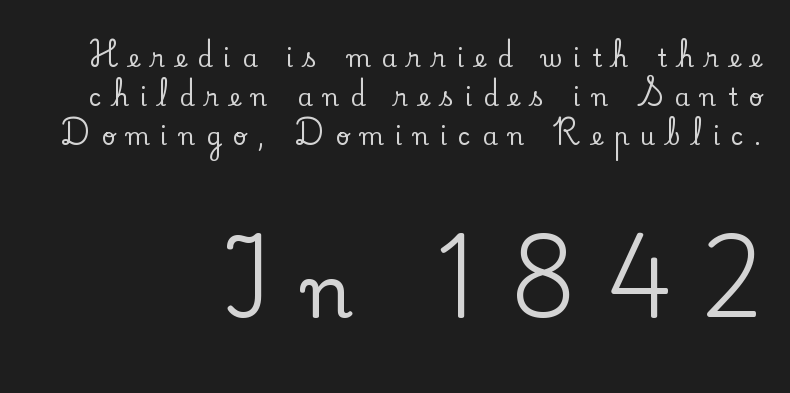
Proportional: the letters do not fall into vertical columns. These lines stack with their right ends in a neat column. Look at the glyph heights: the lower group is clearly the bigger setting. No word sits above an underline. Observe the wide spacing: letters keep a clear distance from each other. A typesetter would label this face a serif.
